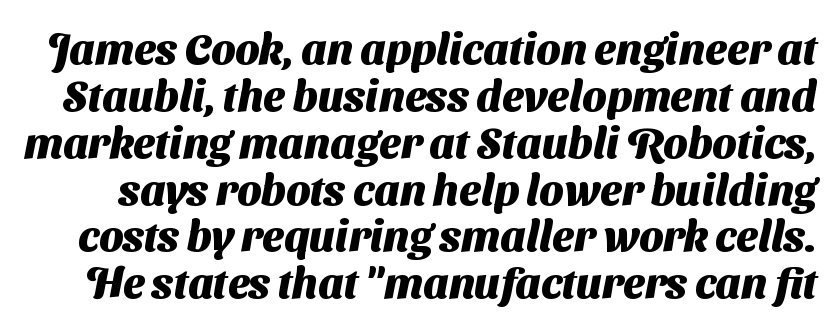
The image shows 43 px heavy sans-serif type; set tight line spacing (1.09x), normal letter spacing, not underlined; medium stroke contrast and a medium x-height.
